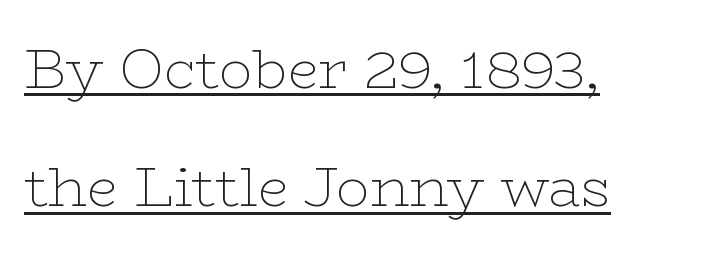
Q: Is the text bold? A: No.
Q: Is the text italic (slanted)? A: No, it is upright.
Q: Is the typeface a serif or a sans-serif typeface? A: Serif.
Q: Is the text underlined? A: Yes.
Q: How is the paragraph aligned? A: Left-aligned.
Q: Is the spacing between letters normal or unusually wide? A: Normal.
Q: Is the spacing between lines tight, normal or loose? A: Loose.
Q: Width (condensed, normal, or wide)? A: Wide.
Q: Stroke contrast? A: Low.
Q: x-height? A: Medium.
Q: Monospaced? A: No.
